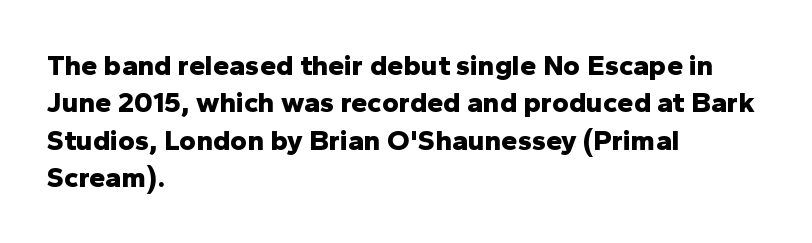
Reading down the block, your eye returns to a fixed left position each line. Vertically, the passage feels balanced, rows spaced as you'd expect. Character widths vary here, with narrow letters taking less room than wide ones. These lines keep a tight, regular rhythm from letter to letter. The typeface chosen for these lines omits serifs. Decoration check: the copy has no underline.
